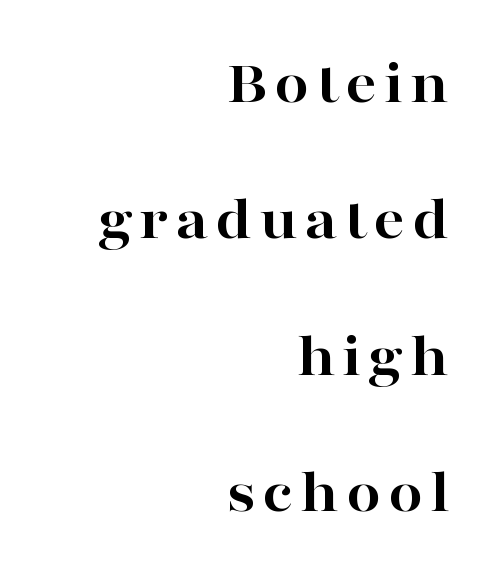
Q: Is the text bold? A: Yes.
Q: Is the text italic (slanted)? A: No, it is upright.
Q: Is the typeface a serif or a sans-serif typeface? A: Serif.
Q: Is the text underlined? A: No.
Q: How is the paragraph aligned? A: Right-aligned.
Q: Is the spacing between lines tight, normal or loose? A: Loose.
Q: Width (condensed, normal, or wide)? A: Wide.
Q: Stroke contrast? A: High.
Q: x-height? A: Medium.
Q: Monospaced? A: No.
